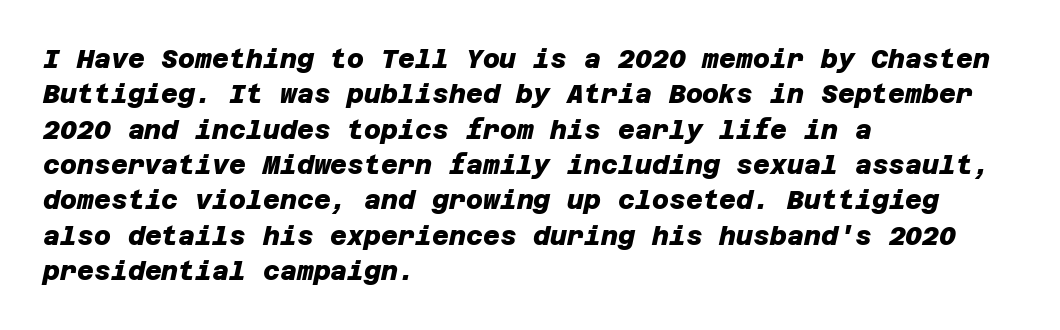
{"bold": "yes", "underline": "no", "align": "left", "line_spacing": "normal", "line_spacing_ratio": 1.36, "letter_spacing": "normal", "letter_spacing_em": 0.0, "glyph_px": 26}
